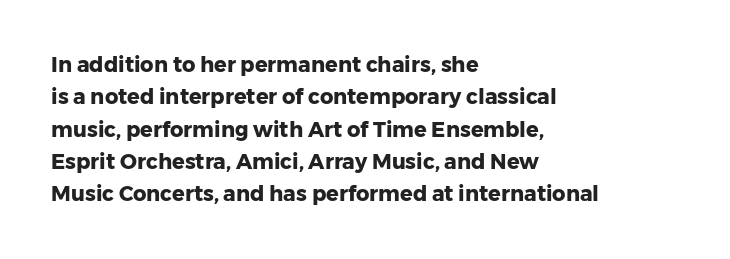
{"italic": "no", "bold": "yes", "underline": "no", "align": "left", "line_spacing": "normal", "line_spacing_ratio": 1.54, "letter_spacing": "normal", "letter_spacing_em": 0.0, "glyph_px": 21}
